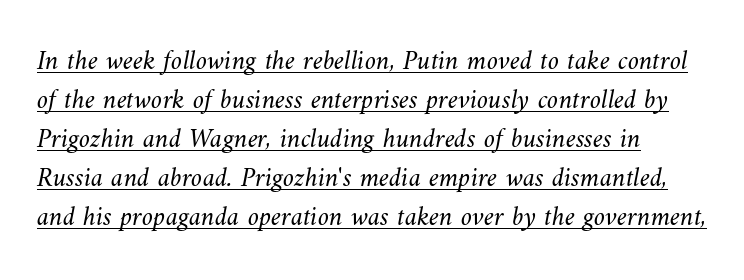
The image shows 28 px light type; set normal line spacing (1.39x), normal letter spacing, underlined; medium stroke contrast and a small x-height.
